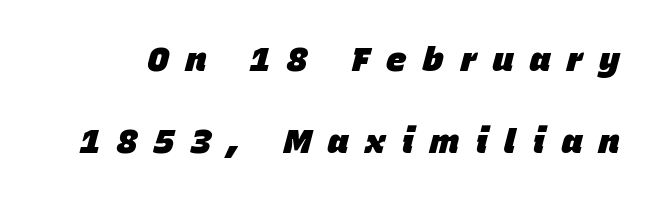
{"italic": "yes", "lean": "right", "slant_degrees": 15, "bold": "yes", "weight": "heavy", "width": "normal", "stroke_contrast": "low", "x_height": "large", "monospaced": "no", "underline": "no", "line_spacing": "loose", "line_spacing_ratio": 2.4, "letter_spacing": "wide", "letter_spacing_em": 0.49, "glyph_px": 34}
